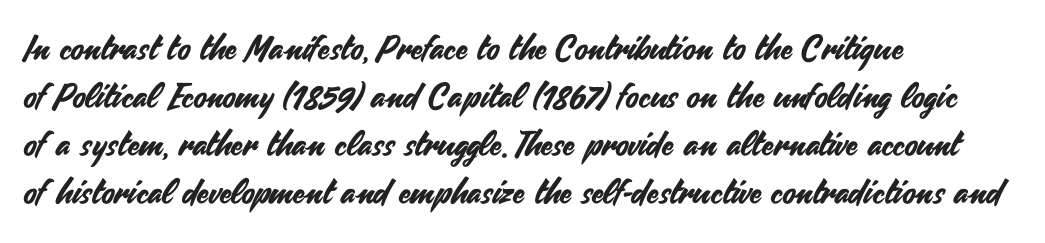
This sample is left-justified, so line endings fall wherever the words run out. Any mark beneath the type? The region is blank. The rendering keeps characters at their native spacing. Regular leading.
